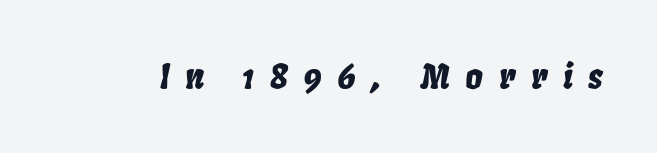
The image shows 34 px condensed type, italic (leaning right); set unusually wide letter spacing (+0.46 em), not underlined; low stroke contrast and a large x-height.
